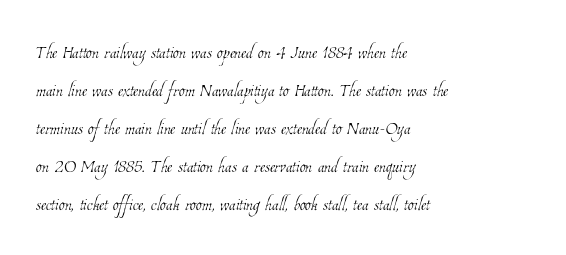
{"bold": "no", "underline": "no", "align": "left", "line_spacing": "normal", "line_spacing_ratio": 1.58, "letter_spacing": "normal", "letter_spacing_em": 0.0, "glyph_px": 24}
